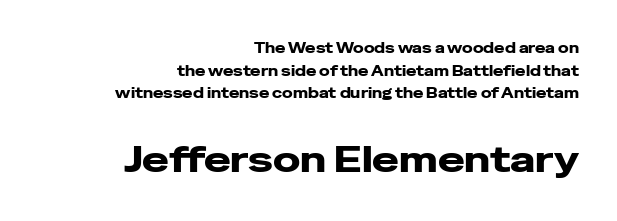
{"serif": "no", "italic": "no", "bold": "yes", "weight": "heavy", "width": "wide", "stroke_contrast": "low", "x_height": "medium", "monospaced": "no", "underline": "no", "align": "right", "line_spacing": "normal", "line_spacing_ratio": 1.62, "letter_spacing": "normal", "letter_spacing_em": 0.0, "larger_block": "second", "size_ratio": 2.57, "glyph_px": 36}
